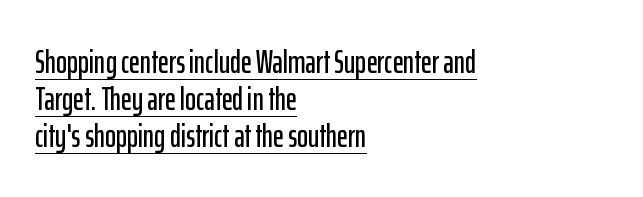
Q: Is the text italic (slanted)? A: No, it is upright.
Q: Is the typeface a serif or a sans-serif typeface? A: Sans-serif.
Q: Is the text underlined? A: Yes.
Q: How is the paragraph aligned? A: Left-aligned.
Q: Is the spacing between letters normal or unusually wide? A: Normal.
Q: Is the spacing between lines tight, normal or loose? A: Tight.
Q: Width (condensed, normal, or wide)? A: Condensed.
Q: Stroke contrast? A: Low.
Q: x-height? A: Medium.
Q: Monospaced? A: No.
